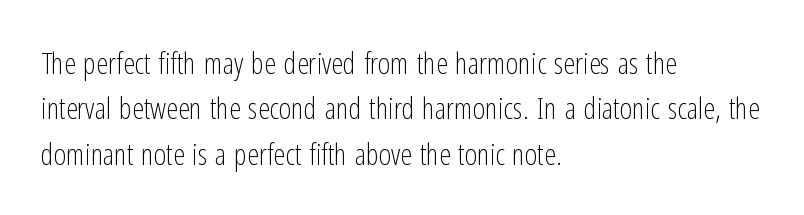
Does the copy run flush right? No — it runs flush left. A typesetter would call this proportional, since set widths differ per character. This rendering employs a face without finishing strokes, i.e., a sans-serif. The specimen omits any rule beneath the text block's lines.
